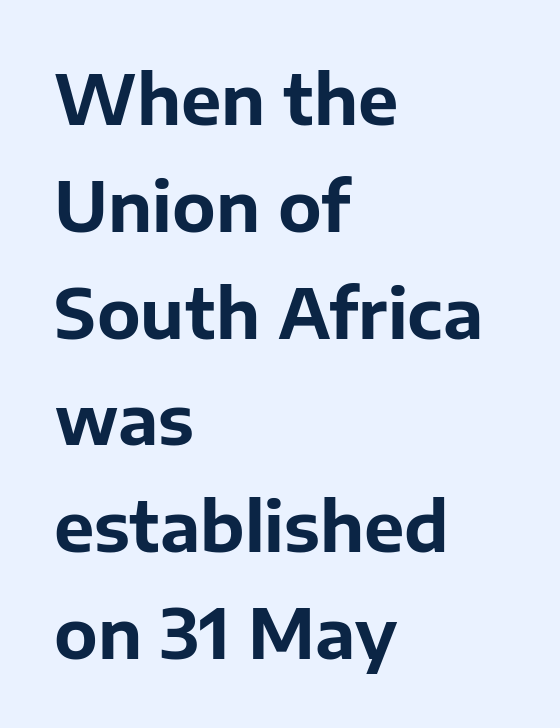
The image shows 68 px bold sans-serif type, upright; set left-aligned, normal line spacing (1.57x), normal letter spacing, not underlined; low stroke contrast and a medium x-height.
